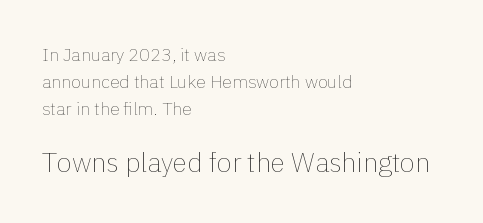
{"italic": "no", "bold": "no", "underline": "no", "align": "left", "line_spacing": "normal", "line_spacing_ratio": 1.49, "letter_spacing": "normal", "letter_spacing_em": 0.0, "larger_block": "second", "size_ratio": 1.5, "glyph_px": 27}
